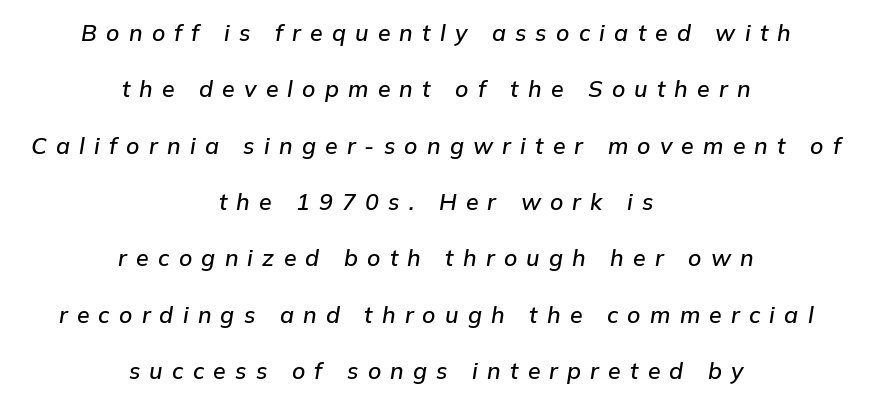
{"italic": "yes", "lean": "right", "slant_degrees": 9, "underline": "no", "align": "center", "line_spacing": "loose", "line_spacing_ratio": 2.45, "letter_spacing": "wide", "letter_spacing_em": 0.4, "glyph_px": 23}
